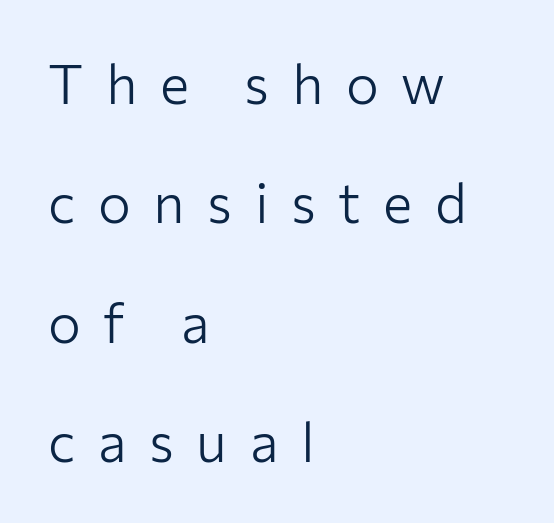
Q: Is the text bold? A: No.
Q: Is the text italic (slanted)? A: No, it is upright.
Q: Is the typeface a serif or a sans-serif typeface? A: Sans-serif.
Q: Is the text underlined? A: No.
Q: How is the paragraph aligned? A: Left-aligned.
Q: Is the spacing between letters normal or unusually wide? A: Unusually wide.
Q: Is the spacing between lines tight, normal or loose? A: Loose.
Q: Width (condensed, normal, or wide)? A: Normal.
Q: Stroke contrast? A: Low.
Q: x-height? A: Medium.
Q: Monospaced? A: No.
